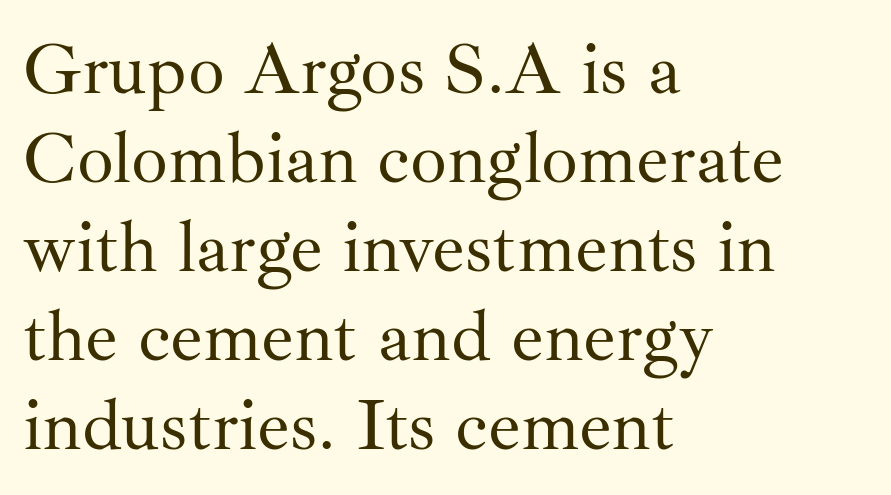
The characters display serif detailing at their extremities. Is the block centered? No — it sits flush against the left margin. No extra ink here — the face is not bold. Each word holds together tightly as a unit, with standard inter-letter gaps.
